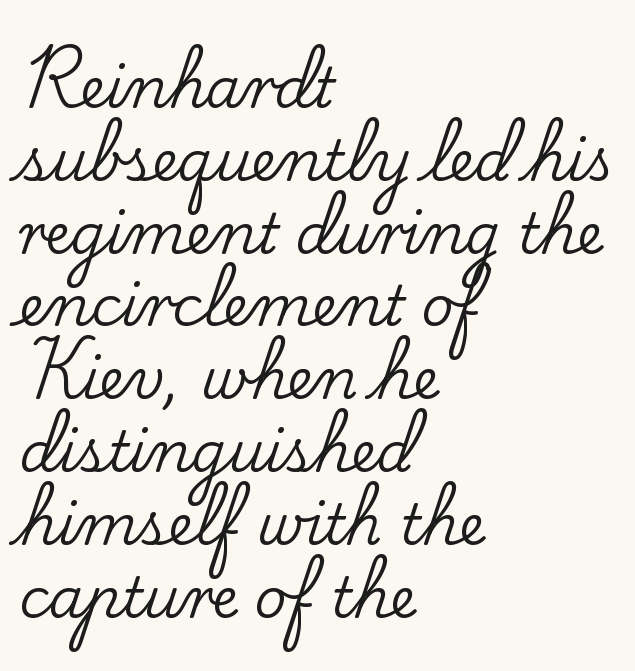
What's the leading like? Ordinary, nothing unusual. This rendering employs a face with finishing strokes, i.e., a serif. What stands out about the letter spacing? Nothing — it is the standard amount.
